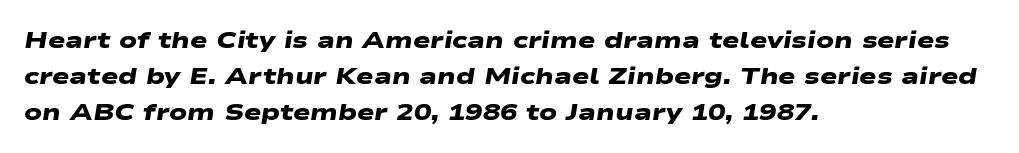
{"bold": "yes", "underline": "no", "align": "left", "line_spacing": "normal", "line_spacing_ratio": 1.56, "letter_spacing": "normal", "letter_spacing_em": 0.0, "glyph_px": 23}
